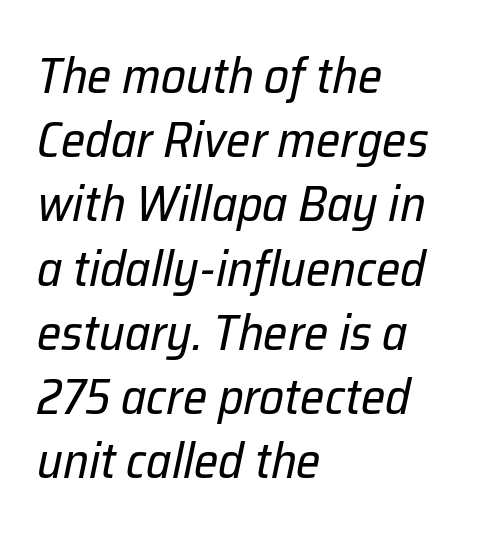
Horizontal bands of white between lines are of average thickness. The letterforms sit at book weight or below. A typesetter would mark this as italic. These lines stack with their left ends in a neat column.
